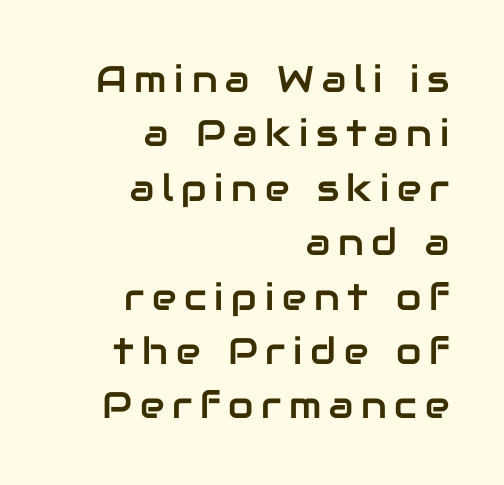
Horizontally, the lines are justified to the trailing edge only. Beneath every word, the page is bare. Italic? Not at all — the glyphs are vertical. This sample has the flowing, uneven cadence of proportional lettering.
